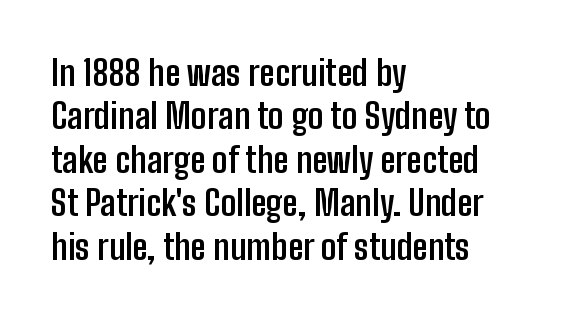
The image shows 35 px semibold, condensed sans-serif type, upright; set left-aligned, line spacing 1.24x, normal letter spacing, not underlined; low stroke contrast and a medium x-height.
